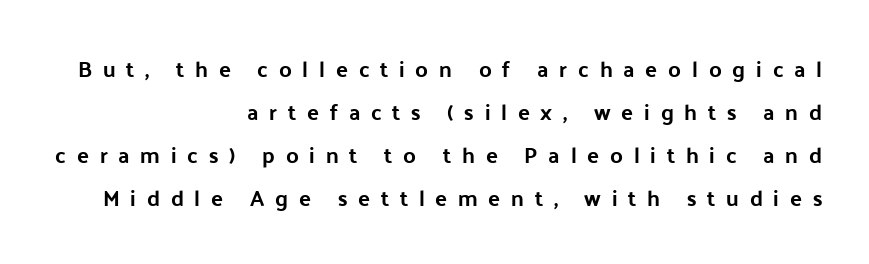
Q: Is the text bold? A: Yes.
Q: Is the text italic (slanted)? A: No, it is upright.
Q: Is the text underlined? A: No.
Q: How is the paragraph aligned? A: Right-aligned.
Q: Is the spacing between letters normal or unusually wide? A: Unusually wide.
Q: Is the spacing between lines tight, normal or loose? A: Loose.
